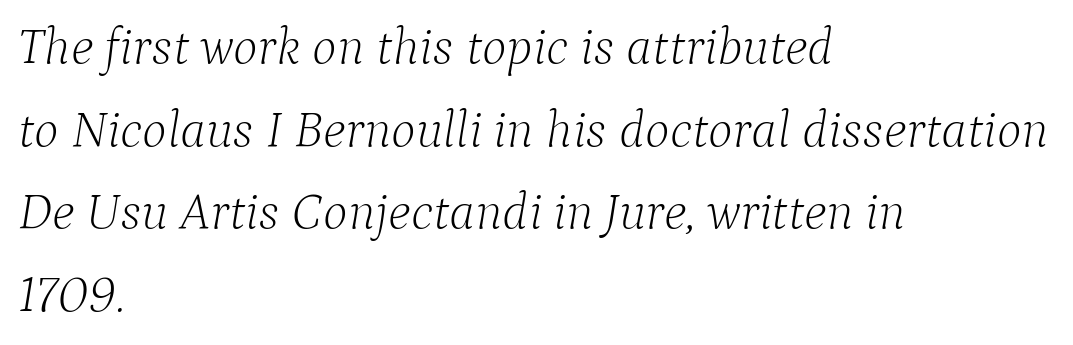
The glyphs look as if they've been sheared to an angle. Check under the words: just untouched page. The line-height multiplier appears to be the usual default. Weight: regular or lighter.
